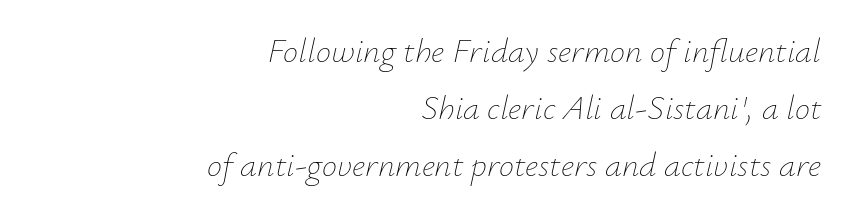
Q: Is the text bold? A: No.
Q: Is the text italic (slanted)? A: Yes, it leans right by about 12 degrees.
Q: Is the text underlined? A: No.
Q: How is the paragraph aligned? A: Right-aligned.
Q: Is the spacing between letters normal or unusually wide? A: Normal.
Q: Is the spacing between lines tight, normal or loose? A: Normal.
Q: Width (condensed, normal, or wide)? A: Normal.
Q: Stroke contrast? A: Low.
Q: x-height? A: Small.
Q: Monospaced? A: No.
